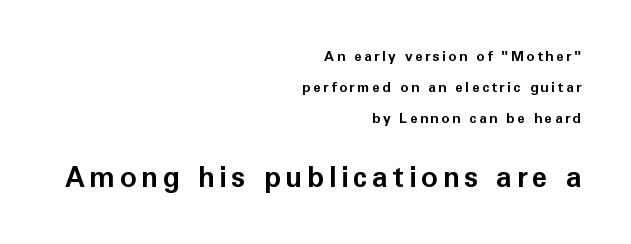
Q: Is the text bold? A: Yes.
Q: Is the text italic (slanted)? A: No, it is upright.
Q: Is the typeface a serif or a sans-serif typeface? A: Sans-serif.
Q: Is the text underlined? A: No.
Q: How is the paragraph aligned? A: Right-aligned.
Q: Is the spacing between lines tight, normal or loose? A: Loose.
Q: Which block of text is set in a larger size, the first (top) or the second (bottom)? A: The second (bottom) one.
Q: Width (condensed, normal, or wide)? A: Normal.
Q: Stroke contrast? A: Low.
Q: x-height? A: Medium.
Q: Monospaced? A: No.
